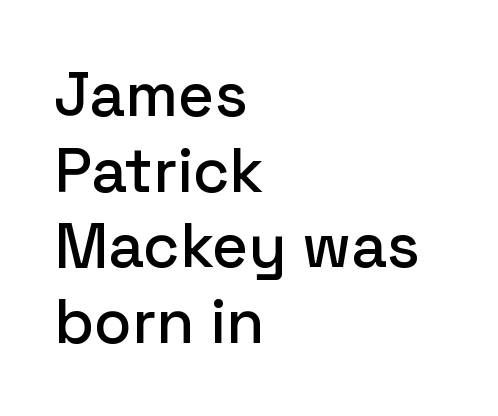
{"serif": "no", "italic": "no", "width": "normal", "stroke_contrast": "low", "x_height": "medium", "monospaced": "no", "underline": "no", "align": "left", "line_spacing_ratio": 1.22, "letter_spacing": "normal", "letter_spacing_em": 0.0, "glyph_px": 62}
